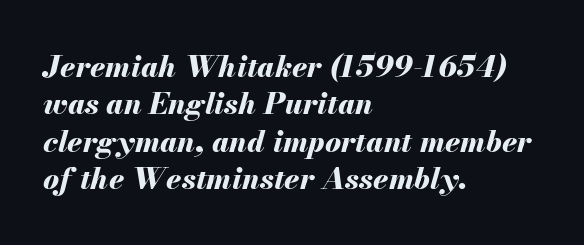
{"italic": "yes", "lean": "right", "slant_degrees": 13, "bold": "yes", "weight": "bold", "width": "normal", "stroke_contrast": "medium", "x_height": "small", "monospaced": "no", "underline": "no", "align": "left", "line_spacing": "normal", "line_spacing_ratio": 1.25, "letter_spacing": "normal", "letter_spacing_em": 0.0, "glyph_px": 30}
